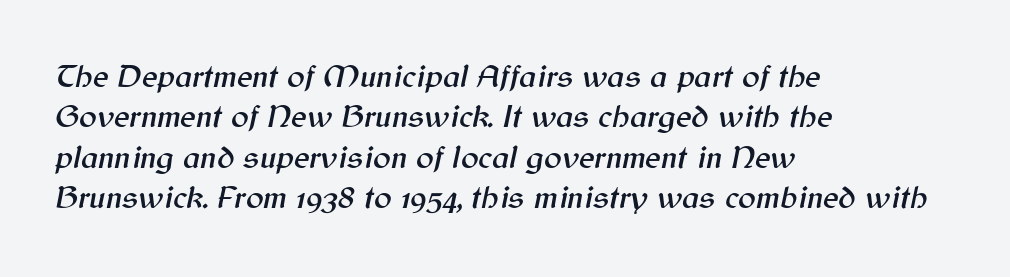
Glance below the letters and you will spot only blank space. The face used here is proportionally spaced, like ordinary book or web type. Caption: standard tracking, unaltered. The lines in this sample share a left origin and differ only in where they stop. The glyphs look as if they've been sheared to an angle.
